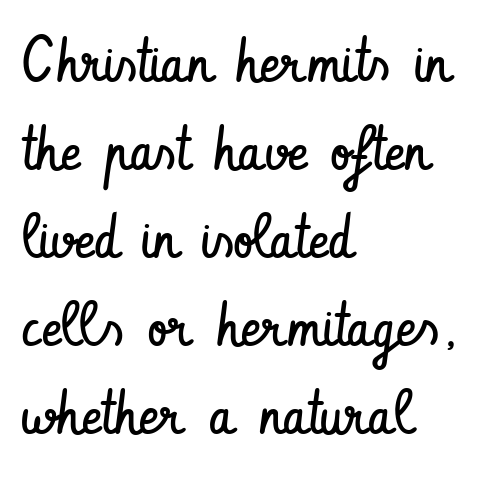
Q: Is the text bold? A: No.
Q: Is the text italic (slanted)? A: No, it is upright.
Q: Is the typeface a serif or a sans-serif typeface? A: Sans-serif.
Q: Is the text underlined? A: No.
Q: How is the paragraph aligned? A: Left-aligned.
Q: Is the spacing between letters normal or unusually wide? A: Normal.
Q: Is the spacing between lines tight, normal or loose? A: Normal.
Q: Width (condensed, normal, or wide)? A: Condensed.
Q: Stroke contrast? A: Low.
Q: x-height? A: Small.
Q: Monospaced? A: No.
